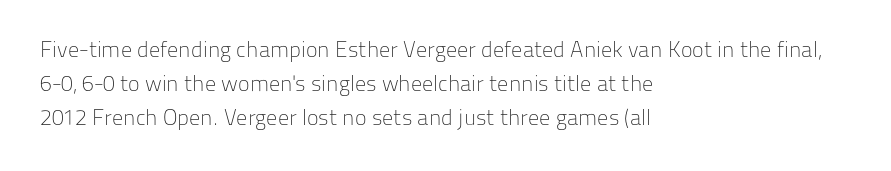
These lines stack with their left ends in a neat column. Any mark beneath the type? The region is blank. Short note: letters normally spaced. The type sits square on the baseline with zero lean.
